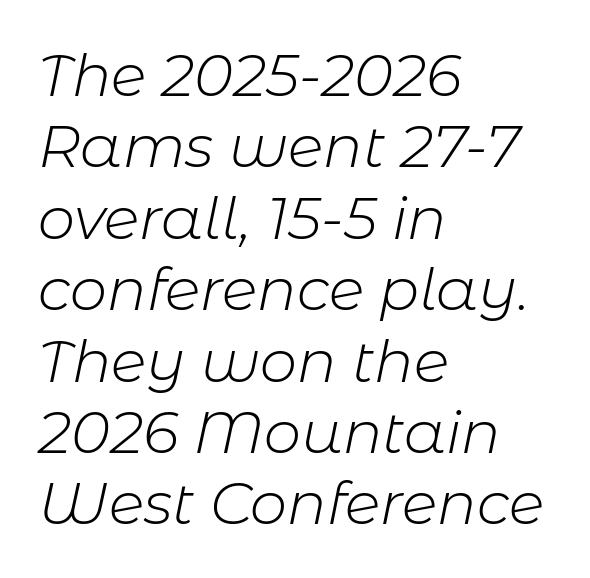
Q: Is the text bold? A: No.
Q: Is the text italic (slanted)? A: Yes, it leans right by about 11 degrees.
Q: Is the text underlined? A: No.
Q: How is the paragraph aligned? A: Left-aligned.
Q: Is the spacing between letters normal or unusually wide? A: Normal.
Q: Width (condensed, normal, or wide)? A: Normal.
Q: Stroke contrast? A: Low.
Q: x-height? A: Medium.
Q: Monospaced? A: No.
